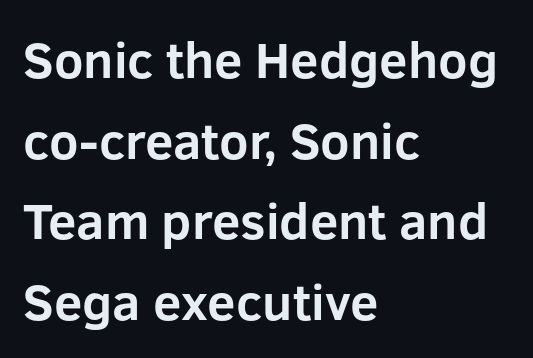
Q: Is the text bold? A: Yes.
Q: Is the text italic (slanted)? A: No, it is upright.
Q: Is the typeface a serif or a sans-serif typeface? A: Sans-serif.
Q: Is the text underlined? A: No.
Q: How is the paragraph aligned? A: Left-aligned.
Q: Is the spacing between letters normal or unusually wide? A: Normal.
Q: Is the spacing between lines tight, normal or loose? A: Normal.
Q: Width (condensed, normal, or wide)? A: Normal.
Q: Stroke contrast? A: Low.
Q: x-height? A: Medium.
Q: Monospaced? A: No.
